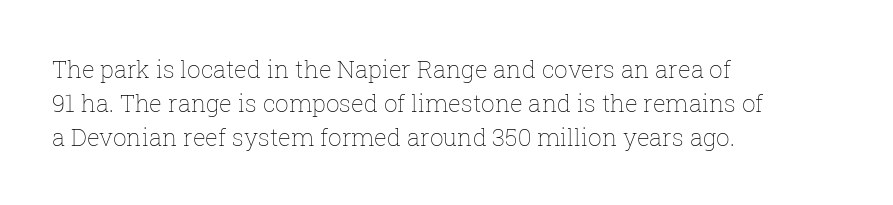
The image shows 24 px text type, upright; set left-aligned, normal line spacing (1.41x), normal letter spacing, not underlined.
